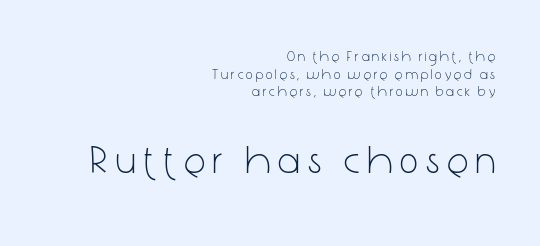
{"serif": "no", "italic": "no", "bold": "no", "weight": "light", "width": "condensed", "stroke_contrast": "low", "x_height": "medium", "monospaced": "no", "underline": "no", "align": "right", "line_spacing": "normal", "line_spacing_ratio": 1.26, "letter_spacing": "wide", "letter_spacing_em": 0.22, "larger_block": "second", "size_ratio": 2.79, "glyph_px": 39}
